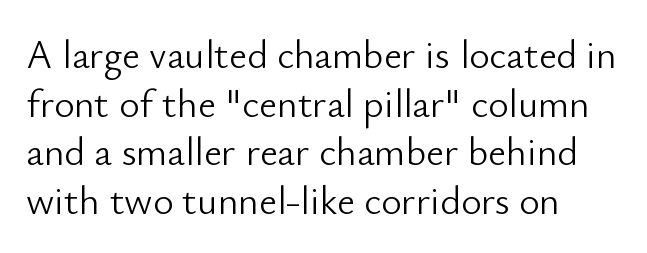
{"serif": "no", "italic": "no", "bold": "no", "weight": "light", "width": "normal", "stroke_contrast": "low", "x_height": "small", "monospaced": "no", "underline": "no", "align": "left", "line_spacing": "normal", "line_spacing_ratio": 1.25, "letter_spacing": "normal", "letter_spacing_em": 0.0, "glyph_px": 39}
